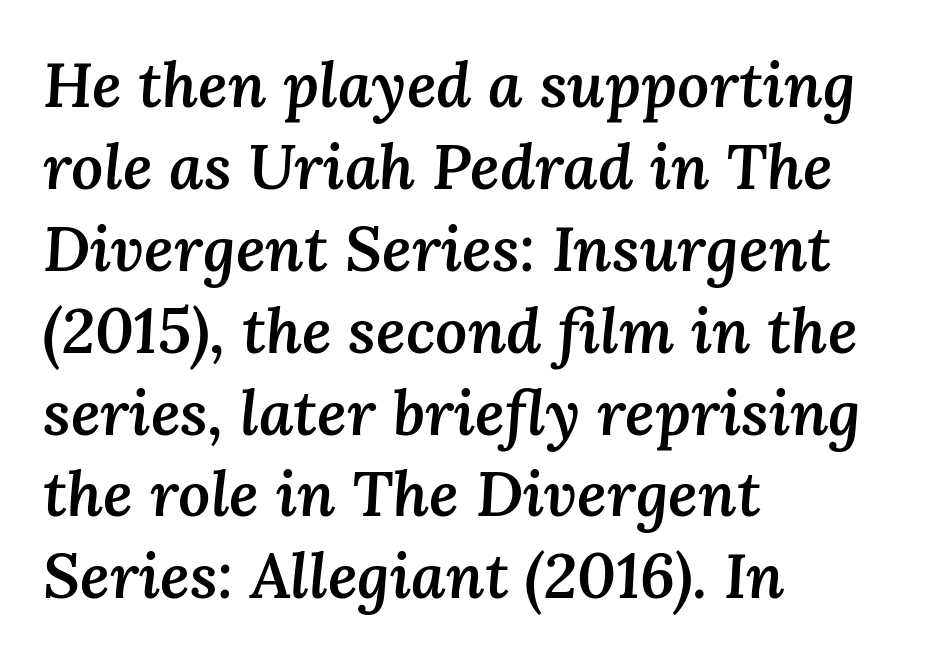
{"italic": "yes", "lean": "right", "slant_degrees": 3, "bold": "semi", "weight": "semibold", "width": "normal", "stroke_contrast": "medium", "x_height": "medium", "monospaced": "no", "underline": "no", "align": "left", "line_spacing": "normal", "line_spacing_ratio": 1.3, "letter_spacing": "normal", "letter_spacing_em": 0.0, "glyph_px": 63}
